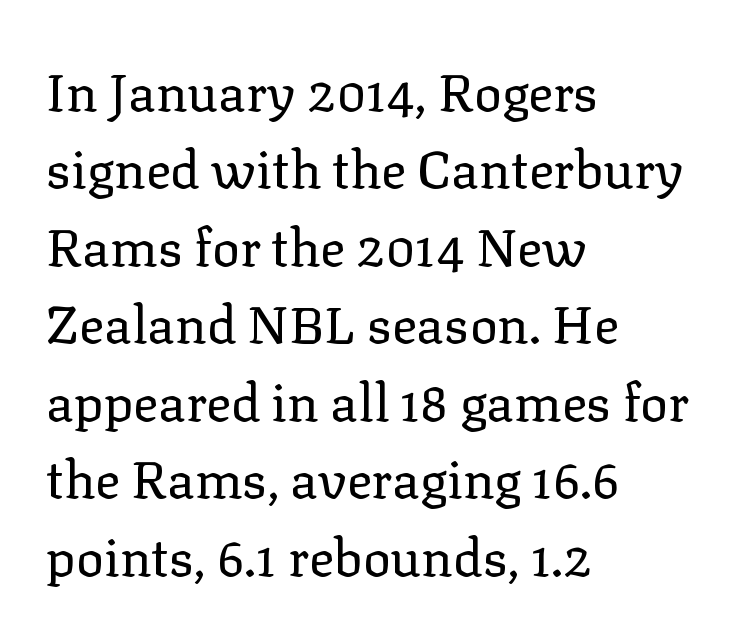
{"serif": "yes", "italic": "no", "bold": "no", "weight": "regular", "width": "normal", "stroke_contrast": "low", "x_height": "medium", "monospaced": "no", "underline": "no", "align": "left", "line_spacing": "normal", "line_spacing_ratio": 1.49, "letter_spacing": "normal", "letter_spacing_em": 0.0, "glyph_px": 52}
